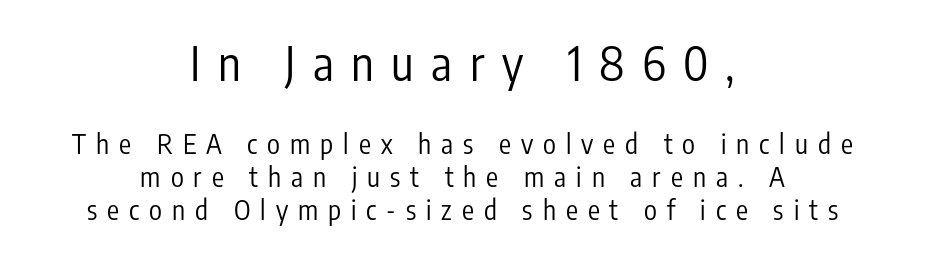
Is this a fixed-width face? No — the glyphs have proportional, varying widths. A typesetter would call this heavily tracked-out type. Is the lower block the larger one? No — the upper block carries the bigger type. The space beneath each line is pristine and unruled. Summary of weight: not heavy and not bold.
